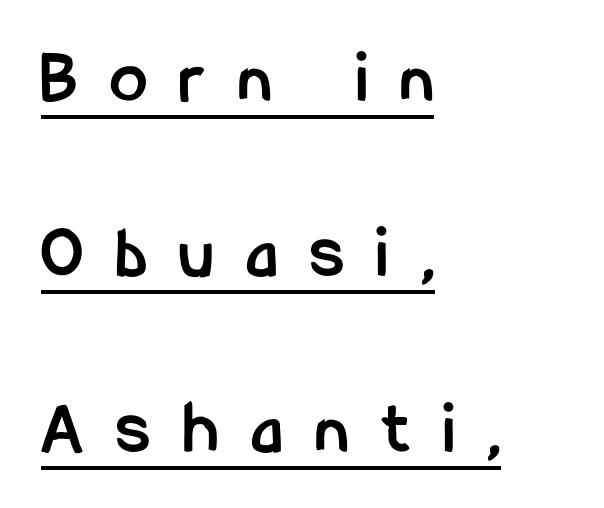
The image shows 75 px semibold, condensed sans-serif type, upright; set left-aligned, loose line spacing (2.34x), unusually wide letter spacing (+0.44 em), underlined; low stroke contrast and a medium x-height.
